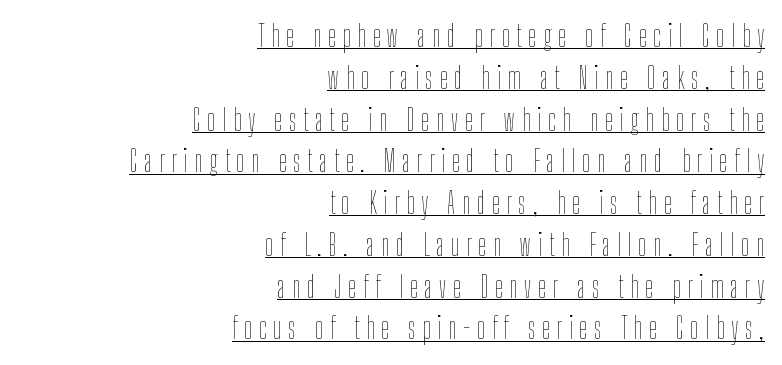
The image shows 29 px thin, condensed type, upright; set right-aligned, normal line spacing (1.44x), unusually wide letter spacing (+0.23 em), underlined; low stroke contrast and a medium x-height.
